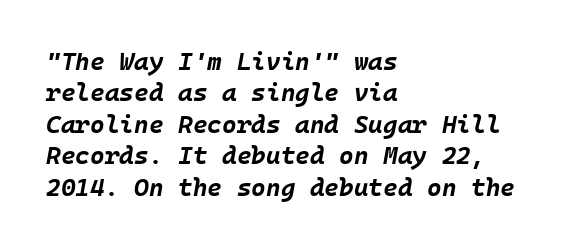
Q: Is the text bold? A: Yes.
Q: Is the text italic (slanted)? A: Yes, it leans right by about 10 degrees.
Q: Is the text underlined? A: No.
Q: How is the paragraph aligned? A: Left-aligned.
Q: Is the spacing between letters normal or unusually wide? A: Normal.
Q: Is the spacing between lines tight, normal or loose? A: Normal.
